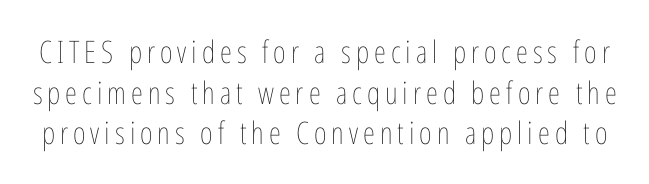
{"italic": "no", "bold": "no", "weight": "thin", "width": "condensed", "stroke_contrast": "low", "x_height": "medium", "monospaced": "no", "underline": "no", "line_spacing": "normal", "line_spacing_ratio": 1.31, "glyph_px": 31}
